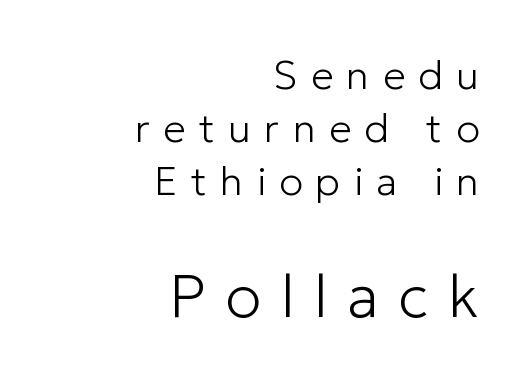
{"serif": "no", "italic": "no", "bold": "no", "weight": "light", "width": "normal", "stroke_contrast": "low", "x_height": "medium", "monospaced": "no", "underline": "no", "align": "right", "line_spacing": "normal", "line_spacing_ratio": 1.33, "letter_spacing": "wide", "letter_spacing_em": 0.33, "larger_block": "second", "size_ratio": 1.5, "glyph_px": 60}
